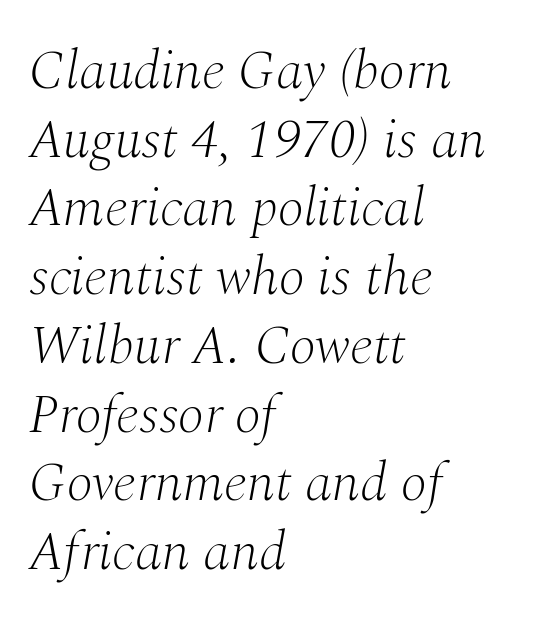
The image shows 55 px light serif type, italic (leaning right); set left-aligned, normal line spacing (1.25x), normal letter spacing, not underlined; medium stroke contrast and a medium x-height.
